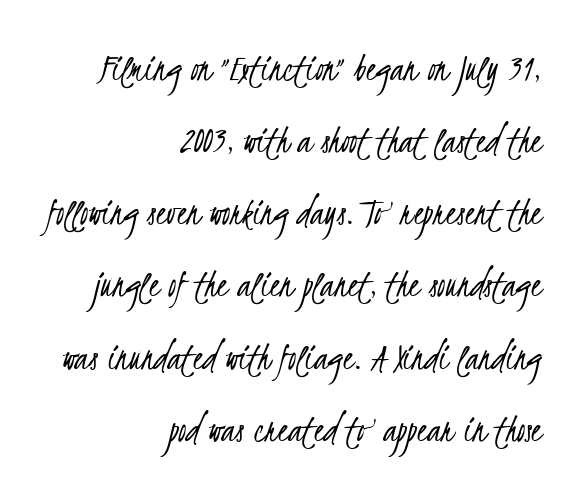
{"serif": "no", "bold": "no", "weight": "light", "width": "condensed", "stroke_contrast": "low", "x_height": "small", "monospaced": "no", "underline": "no", "align": "right", "line_spacing_ratio": 1.76, "letter_spacing": "normal", "letter_spacing_em": 0.0, "glyph_px": 41}
